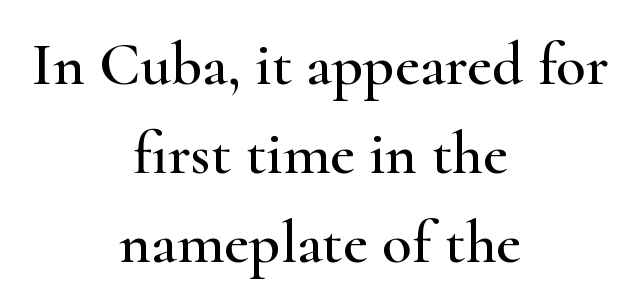
{"serif": "yes", "italic": "no", "width": "wide", "stroke_contrast": "high", "x_height": "small", "monospaced": "no", "underline": "no", "align": "center", "line_spacing": "normal", "line_spacing_ratio": 1.46, "letter_spacing": "normal", "letter_spacing_em": 0.0, "glyph_px": 61}
